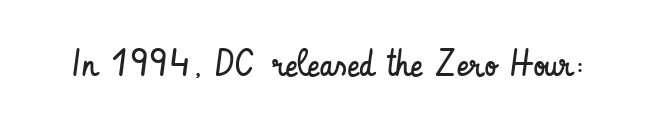
The image shows 37 px regular-weight, condensed sans-serif type, upright; set normal letter spacing, not underlined; low stroke contrast and a small x-height.
